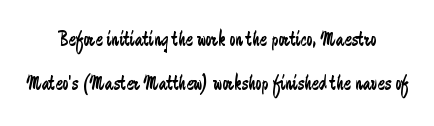
Letter spacing: default. Visually the block forms a symmetrical silhouette, jagged on both flanks. Clear beneath every line of the passage.
